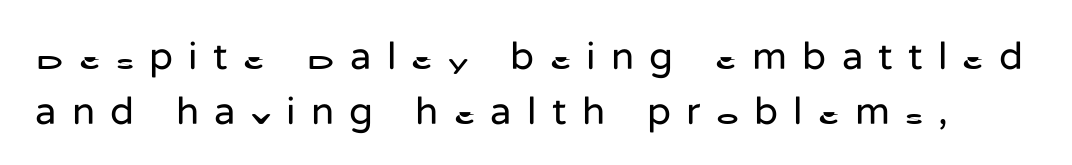
{"serif": "no", "italic": "no", "bold": "no", "weight": "regular", "width": "normal", "stroke_contrast": "low", "x_height": "medium", "monospaced": "no", "underline": "no", "line_spacing": "normal", "line_spacing_ratio": 1.4, "letter_spacing": "wide", "letter_spacing_em": 0.39, "glyph_px": 39}
